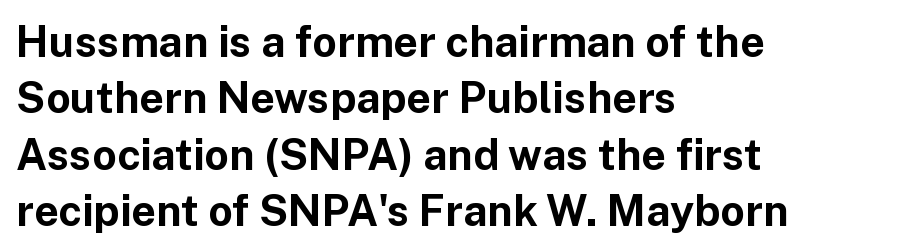
{"serif": "no", "italic": "no", "bold": "yes", "weight": "bold", "width": "normal", "stroke_contrast": "low", "x_height": "medium", "monospaced": "no", "underline": "no", "align": "left", "line_spacing": "normal", "line_spacing_ratio": 1.31, "letter_spacing": "normal", "letter_spacing_em": 0.0, "glyph_px": 43}
